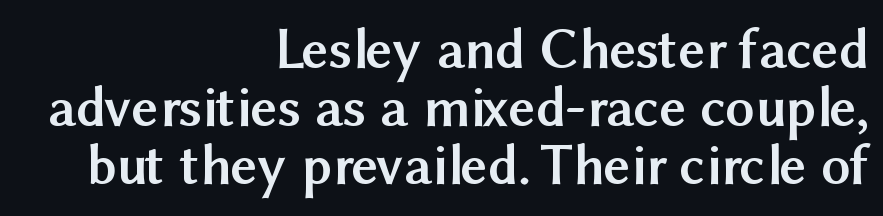
The image shows 58 px semibold sans-serif type, upright; set right-aligned, tight line spacing (1.0x), normal letter spacing, not underlined; medium stroke contrast and a medium x-height.
